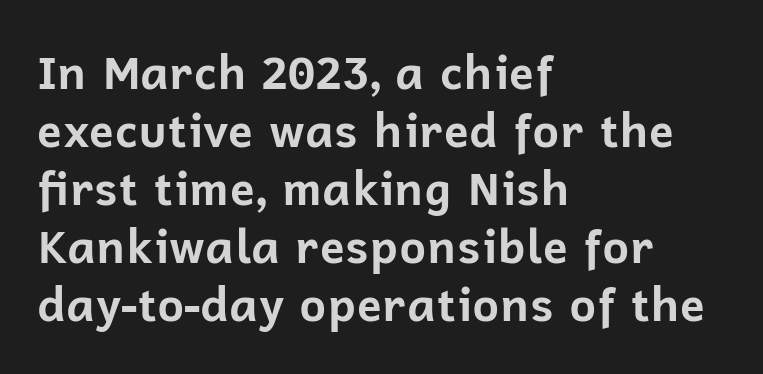
These lines carry a lot of weight — the face is fully bold. Between one letter and the next there's only the usual sliver of space. You could not count columns in this text — the font is proportionally spaced. Which margin do the lines hug? The left one — the right edge is uneven. These lines were composed using upright roman letters.
